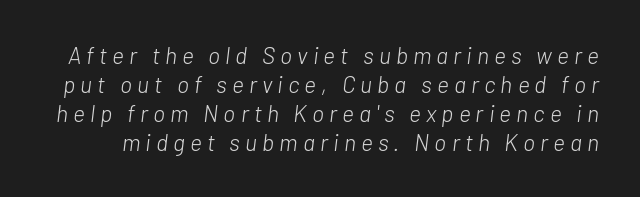
Q: Is the text bold? A: No.
Q: Is the text italic (slanted)? A: Yes, it leans right by about 7 degrees.
Q: Is the text underlined? A: No.
Q: Is the spacing between letters normal or unusually wide? A: Unusually wide.
Q: Is the spacing between lines tight, normal or loose? A: Normal.
